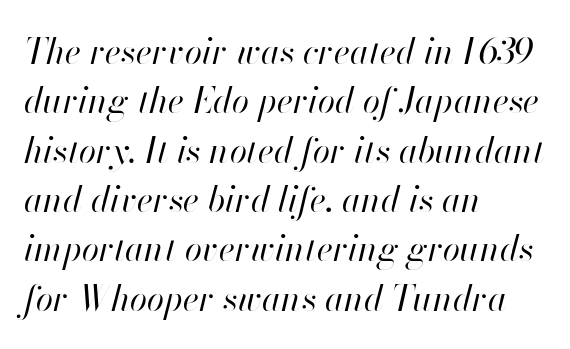
The image shows 35 px regular-weight type, italic (leaning right); set left-aligned, normal line spacing (1.41x), normal letter spacing, not underlined; high stroke contrast and a small x-height.
